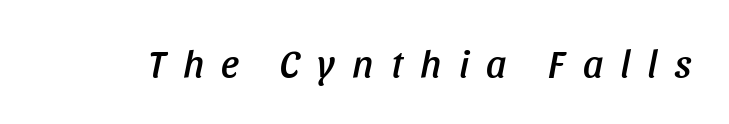
The image shows 39 px condensed type, italic (leaning right); set unusually wide letter spacing (+0.45 em), not underlined; low stroke contrast and a large x-height.
